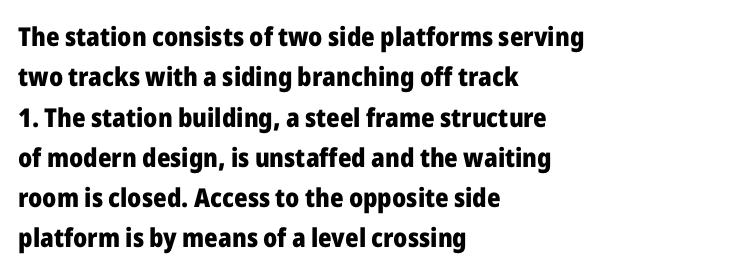
{"italic": "no", "bold": "yes", "underline": "no", "align": "left", "line_spacing": "normal", "line_spacing_ratio": 1.55, "letter_spacing": "normal", "letter_spacing_em": 0.0, "glyph_px": 26}
